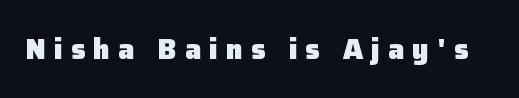
The image shows 29 px heavy sans-serif type, upright; set unusually wide letter spacing (+0.27 em), not underlined; low stroke contrast and a medium x-height.
